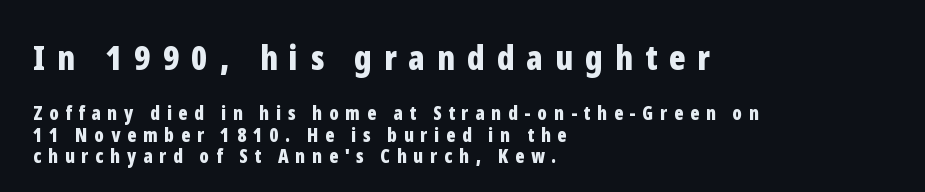
{"serif": "no", "italic": "no", "bold": "yes", "weight": "bold", "width": "condensed", "stroke_contrast": "low", "x_height": "medium", "monospaced": "no", "underline": "no", "align": "left", "line_spacing": "tight", "line_spacing_ratio": 1.14, "letter_spacing": "wide", "letter_spacing_em": 0.36, "larger_block": "first", "size_ratio": 1.79, "glyph_px": 34}
